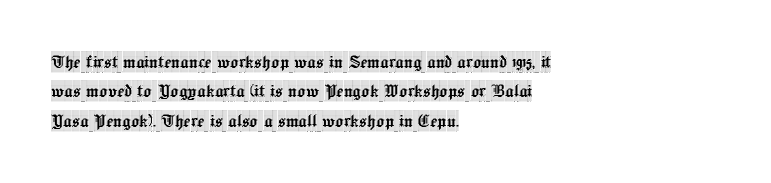
Q: Is the text italic (slanted)? A: No, it is upright.
Q: Is the text underlined? A: No.
Q: How is the paragraph aligned? A: Left-aligned.
Q: Is the spacing between letters normal or unusually wide? A: Normal.
Q: Is the spacing between lines tight, normal or loose? A: Normal.
